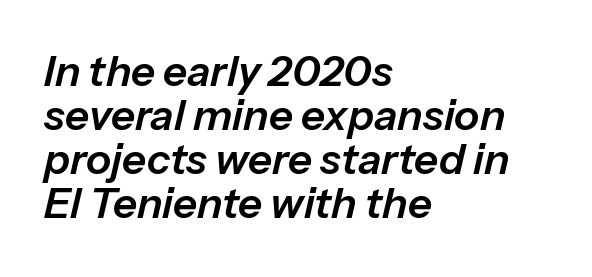
Q: Is the text italic (slanted)? A: Yes, it leans right by about 13 degrees.
Q: Is the text underlined? A: No.
Q: How is the paragraph aligned? A: Left-aligned.
Q: Is the spacing between letters normal or unusually wide? A: Normal.
Q: Is the spacing between lines tight, normal or loose? A: Tight.
Q: Width (condensed, normal, or wide)? A: Normal.
Q: Stroke contrast? A: Low.
Q: x-height? A: Medium.
Q: Monospaced? A: No.
